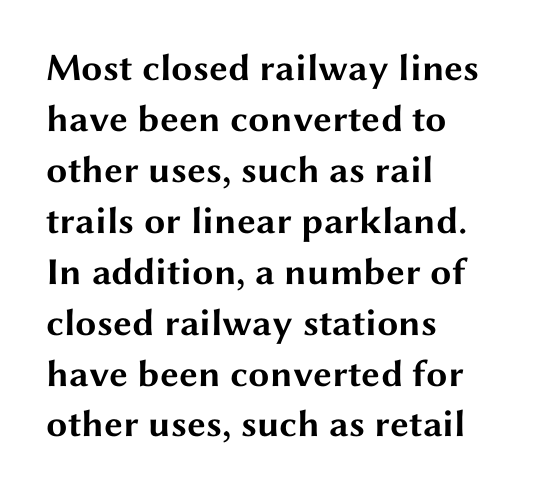
Q: Is the text bold? A: Yes.
Q: Is the text italic (slanted)? A: No, it is upright.
Q: Is the typeface a serif or a sans-serif typeface? A: Sans-serif.
Q: Is the text underlined? A: No.
Q: How is the paragraph aligned? A: Left-aligned.
Q: Is the spacing between letters normal or unusually wide? A: Normal.
Q: Is the spacing between lines tight, normal or loose? A: Normal.
Q: Width (condensed, normal, or wide)? A: Wide.
Q: Stroke contrast? A: Medium.
Q: x-height? A: Medium.
Q: Monospaced? A: No.
